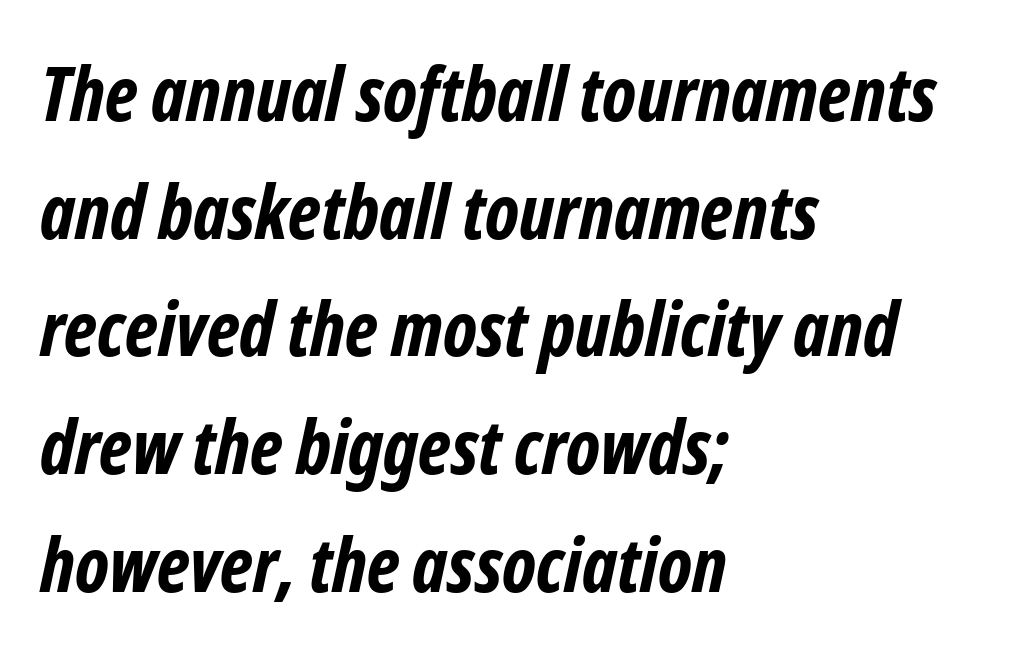
{"serif": "no", "bold": "yes", "weight": "bold", "width": "condensed", "stroke_contrast": "low", "x_height": "medium", "monospaced": "no", "underline": "no", "align": "left", "line_spacing": "normal", "line_spacing_ratio": 1.57, "letter_spacing": "normal", "letter_spacing_em": 0.0, "glyph_px": 75}
